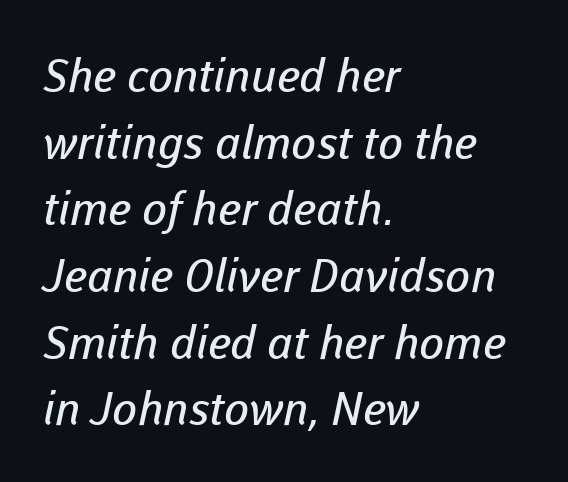
Q: Is the text bold? A: No.
Q: Is the typeface a serif or a sans-serif typeface? A: Sans-serif.
Q: Is the text underlined? A: No.
Q: How is the paragraph aligned? A: Left-aligned.
Q: Is the spacing between letters normal or unusually wide? A: Normal.
Q: Is the spacing between lines tight, normal or loose? A: Normal.
Q: Width (condensed, normal, or wide)? A: Normal.
Q: Stroke contrast? A: Low.
Q: x-height? A: Medium.
Q: Monospaced? A: No.
